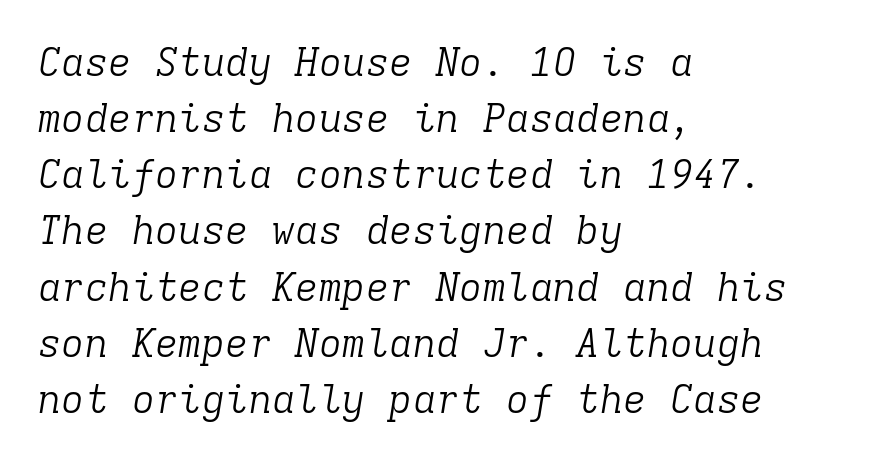
Q: Is the text bold? A: No.
Q: Is the text italic (slanted)? A: Yes, it leans right by about 9 degrees.
Q: Is the typeface a serif or a sans-serif typeface? A: Serif.
Q: Is the text underlined? A: No.
Q: How is the paragraph aligned? A: Left-aligned.
Q: Is the spacing between letters normal or unusually wide? A: Normal.
Q: Is the spacing between lines tight, normal or loose? A: Normal.
Q: Width (condensed, normal, or wide)? A: Normal.
Q: Stroke contrast? A: Low.
Q: x-height? A: Medium.
Q: Monospaced? A: Yes.
